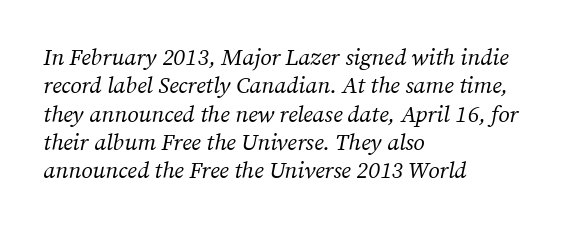
{"italic": "yes", "lean": "right", "slant_degrees": 12, "bold": "no", "underline": "no", "align": "left", "line_spacing_ratio": 1.23, "letter_spacing": "normal", "letter_spacing_em": 0.0, "glyph_px": 23}
